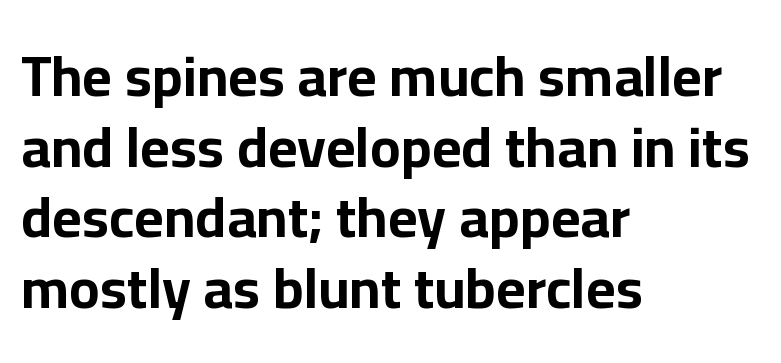
The image shows 57 px bold sans-serif type, upright; set left-aligned, line spacing 1.24x, normal letter spacing, not underlined; low stroke contrast and a medium x-height.
